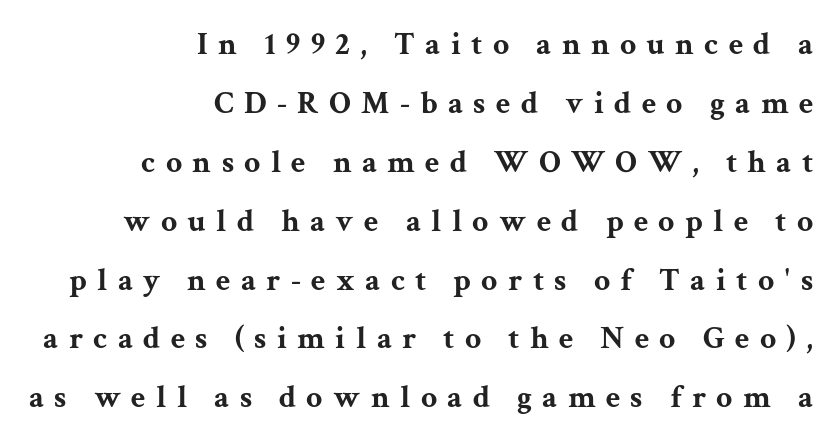
The image shows 32 px bold, wide serif type, upright; set right-aligned, line spacing 1.84x, unusually wide letter spacing (+0.32 em), not underlined; medium stroke contrast and a medium x-height.
